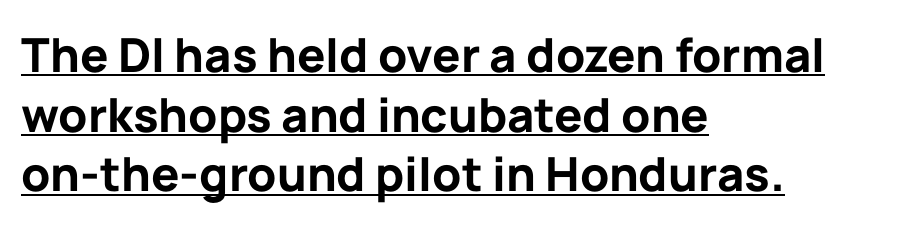
The image shows 47 px bold sans-serif type, upright; set left-aligned, normal line spacing (1.27x), normal letter spacing, underlined; low stroke contrast and a medium x-height.
